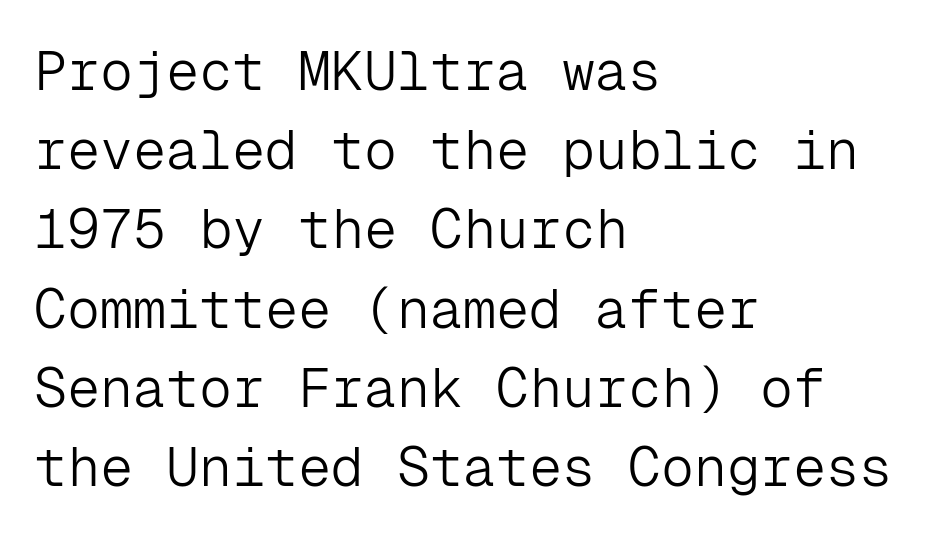
Horizontal alignment here is leftward, the default for most running prose. This sample has the even, mechanical cadence of fixed-width lettering. Descender tails drop into unmarked territory. The block of text has a typical density, with ordinary space between rows.
